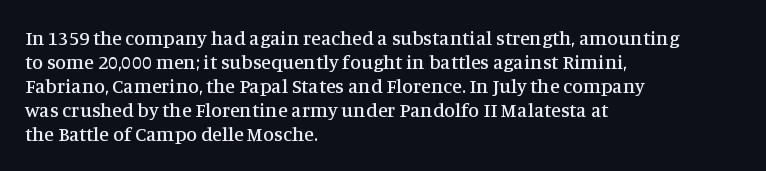
The image shows 20 px text type, upright; set left-aligned, line spacing 1.2x, normal letter spacing, not underlined.
